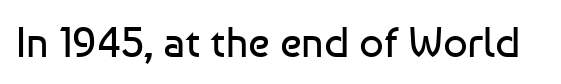
The glyphs in this specimen are sans serif. This is roman type, the default non-slanted kind. Stems and bowls with no extra thickness — not bold. Honestly, the letter spacing is just normal — you wouldn't notice it. The face used here is proportionally spaced, like ordinary book or web type.
